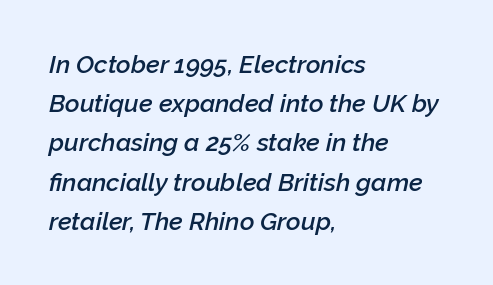
Alignment: flush left. Stems and bowls a touch heavier than normal — semibold. What stands out about the letter spacing? Nothing — it is the standard amount. In terms of posture, this sample is oblique.
